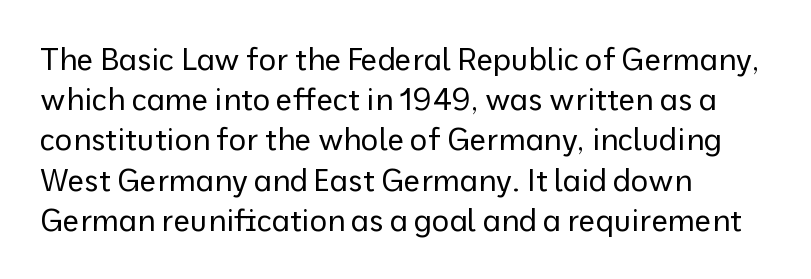
{"serif": "no", "italic": "no", "bold": "no", "weight": "regular", "width": "normal", "stroke_contrast": "low", "x_height": "medium", "monospaced": "no", "underline": "no", "align": "left", "line_spacing": "normal", "line_spacing_ratio": 1.34, "letter_spacing": "normal", "letter_spacing_em": 0.0, "glyph_px": 30}
